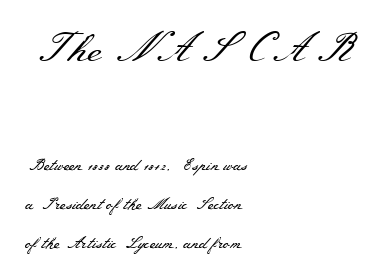
This sample trades compactness for vertical openness between lines. Horizontal alignment here is leftward, the default for most running prose. Spacing verdict: proportional, widths tailored to each character.
